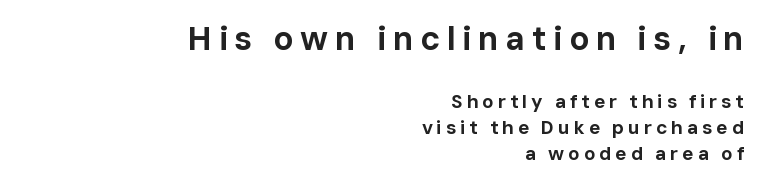
In terms of letterform style, serifs are entirely absent. The face used here is proportionally spaced, like ordinary book or web type. Successive baselines arrive at the customary interval. How heavy is the stroke? Heavy — this is a bold. Clear beneath every line of the passage. All the whitespace from short lines collects on the left.
